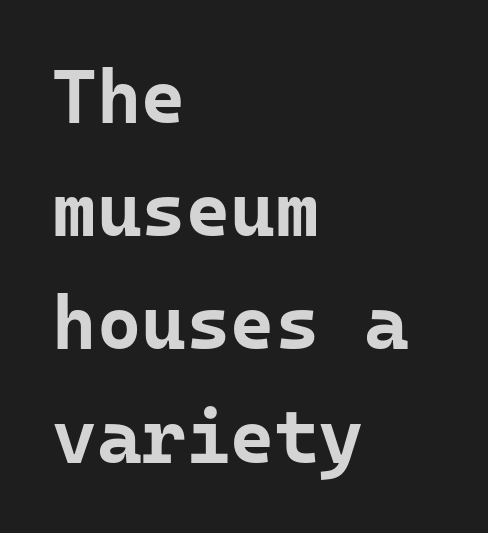
Reading down the block, your eye returns to a fixed left position each line. Is this a sans? Yes — the strokes have no serifs. In terms of posture, this sample is upright. Unmarked baselines from the first word to the last.
